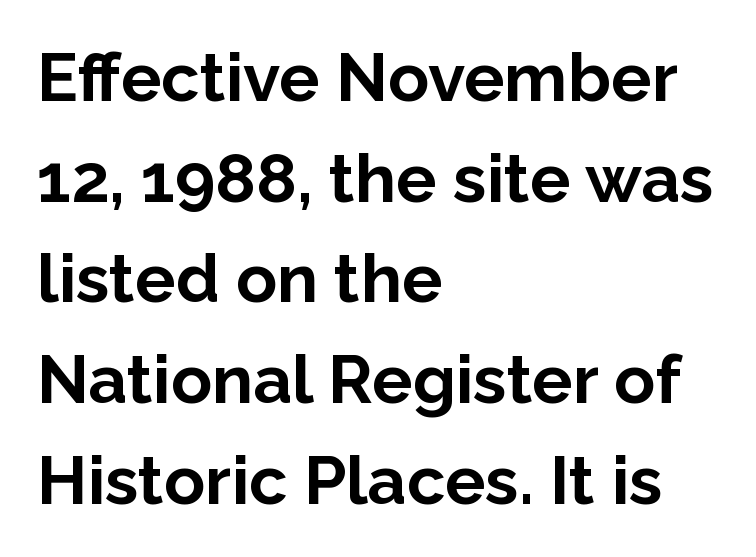
Q: Is the text bold? A: Yes.
Q: Is the text italic (slanted)? A: No, it is upright.
Q: Is the typeface a serif or a sans-serif typeface? A: Sans-serif.
Q: Is the text underlined? A: No.
Q: How is the paragraph aligned? A: Left-aligned.
Q: Is the spacing between letters normal or unusually wide? A: Normal.
Q: Is the spacing between lines tight, normal or loose? A: Normal.
Q: Width (condensed, normal, or wide)? A: Normal.
Q: Stroke contrast? A: Low.
Q: x-height? A: Medium.
Q: Monospaced? A: No.
